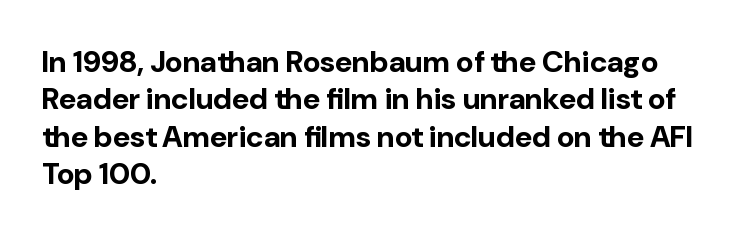
{"serif": "no", "italic": "no", "bold": "yes", "weight": "bold", "width": "normal", "stroke_contrast": "low", "x_height": "medium", "monospaced": "no", "underline": "no", "align": "left", "line_spacing": "normal", "line_spacing_ratio": 1.25, "letter_spacing": "normal", "letter_spacing_em": 0.0, "glyph_px": 30}
